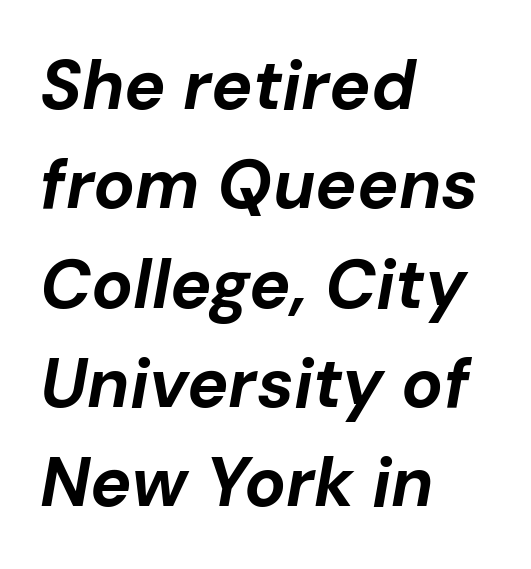
The image shows 69 px bold type, italic (leaning right); set left-aligned, normal line spacing (1.44x), normal letter spacing, not underlined; low stroke contrast and a medium x-height.
